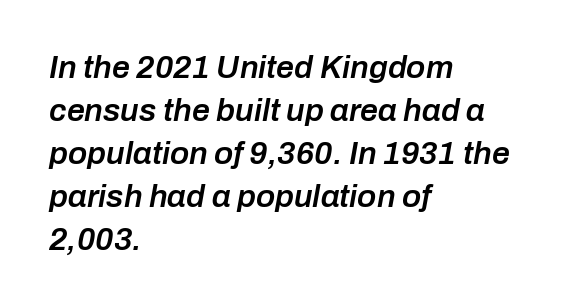
Q: Is the text bold? A: Semi-bold.
Q: Is the text italic (slanted)? A: Yes, it leans right by about 10 degrees.
Q: Is the text underlined? A: No.
Q: How is the paragraph aligned? A: Left-aligned.
Q: Is the spacing between letters normal or unusually wide? A: Normal.
Q: Is the spacing between lines tight, normal or loose? A: Normal.
Q: Width (condensed, normal, or wide)? A: Normal.
Q: Stroke contrast? A: Low.
Q: x-height? A: Medium.
Q: Monospaced? A: No.
